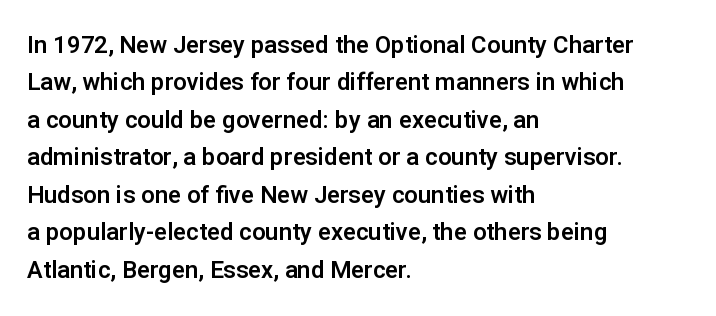
Quick note: interline space is typical. Ordinary non-slanted type is in use. The glyphs are unaccompanied by any horizontal stroke below them. The setting favours the left margin, as ordinary paragraphs usually do.
